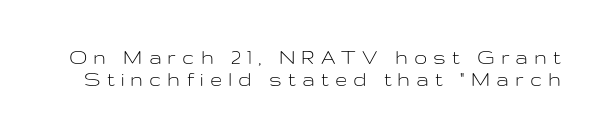
The image shows 22 px text type, upright; set tight line spacing (1.02x), unusually wide letter spacing (+0.28 em), not underlined.
